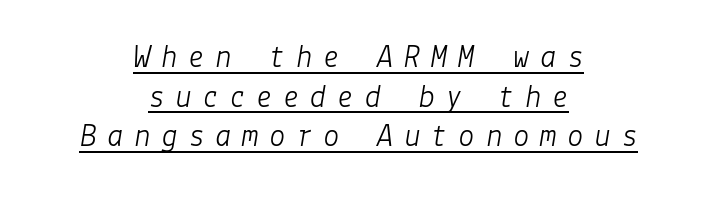
{"italic": "yes", "lean": "right", "slant_degrees": 9, "bold": "no", "weight": "light", "width": "normal", "stroke_contrast": "low", "x_height": "medium", "underline": "yes", "align": "center", "line_spacing_ratio": 1.2, "letter_spacing": "wide", "letter_spacing_em": 0.32, "glyph_px": 33}
